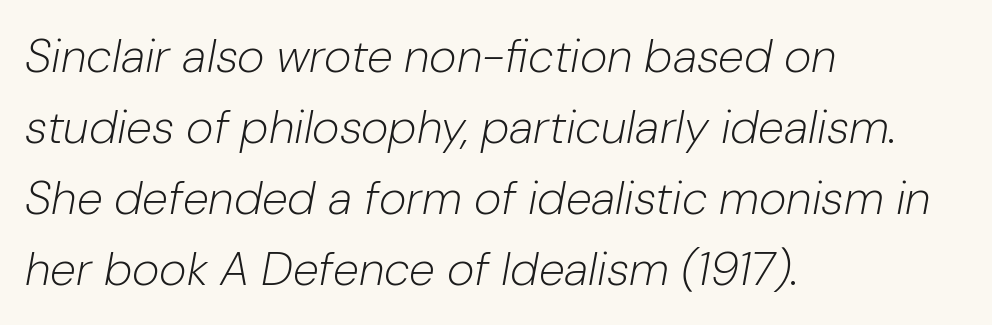
The image shows 47 px light type, italic (leaning right); set left-aligned, normal line spacing (1.51x), normal letter spacing, not underlined; low stroke contrast and a medium x-height.
